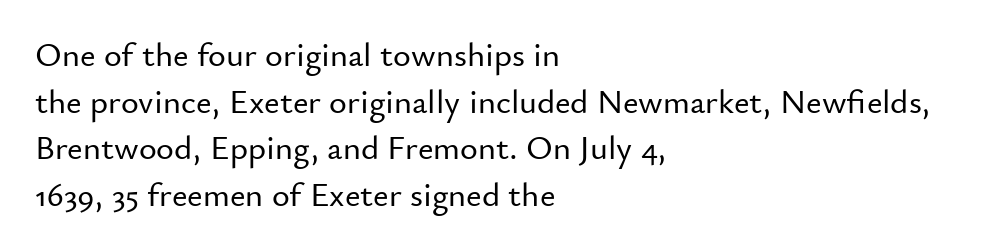
Q: Is the text italic (slanted)? A: No, it is upright.
Q: Is the typeface a serif or a sans-serif typeface? A: Sans-serif.
Q: Is the text underlined? A: No.
Q: How is the paragraph aligned? A: Left-aligned.
Q: Is the spacing between letters normal or unusually wide? A: Normal.
Q: Is the spacing between lines tight, normal or loose? A: Normal.
Q: Width (condensed, normal, or wide)? A: Normal.
Q: Stroke contrast? A: Low.
Q: x-height? A: Small.
Q: Monospaced? A: No.
